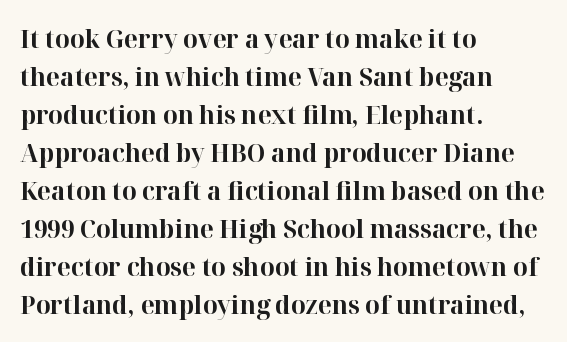
The image shows 26 px bold type, upright; set left-aligned, normal line spacing (1.46x), normal letter spacing, not underlined.
